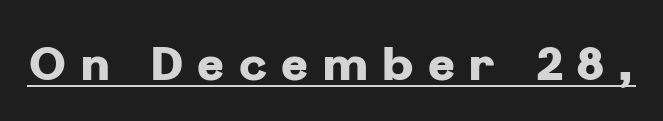
{"serif": "no", "italic": "no", "bold": "yes", "weight": "heavy", "width": "normal", "stroke_contrast": "low", "x_height": "medium", "monospaced": "no", "underline": "yes", "letter_spacing": "wide", "letter_spacing_em": 0.31, "glyph_px": 46}
